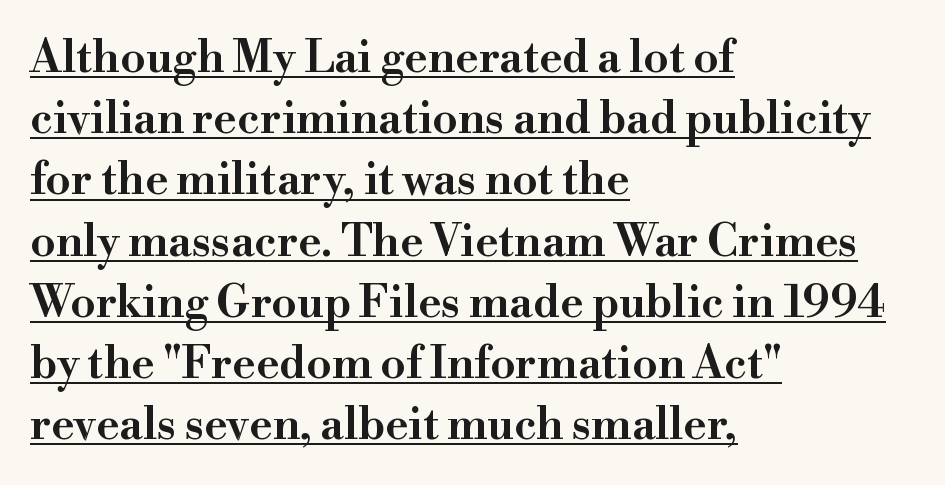
The image shows 45 px semibold serif type, upright; set left-aligned, normal line spacing (1.36x), normal letter spacing, underlined; high stroke contrast and a small x-height.
